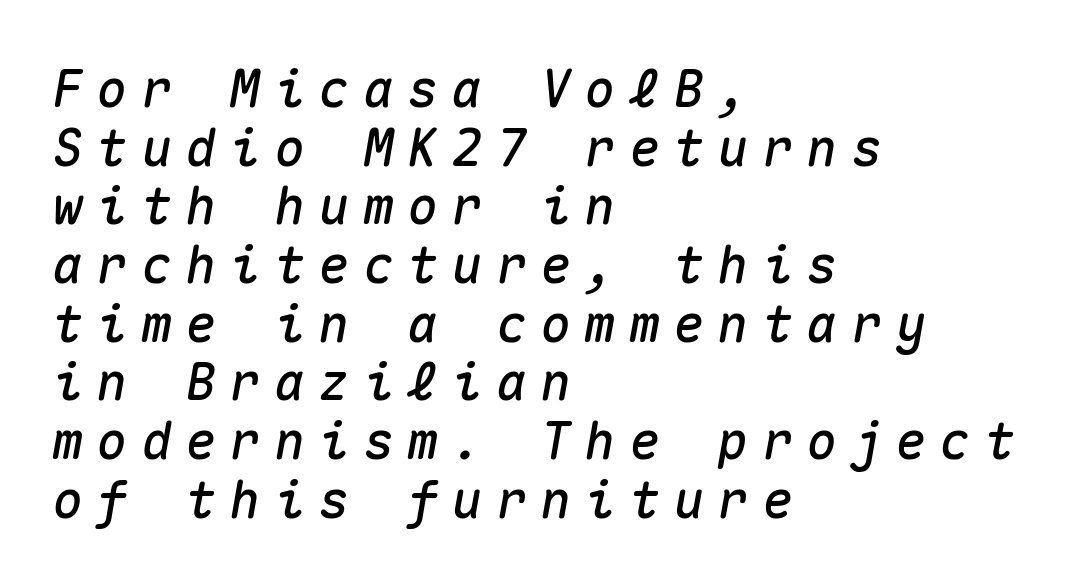
You could count columns in this text — the font is strictly monospaced. Just letters on the line, the space beneath them empty. Here the glyphs are tracked loosely, breaking word shapes into spaced letters. Closely set lines give the paragraph a compact silhouette. The lines are quadded left. In terms of posture, this sample is oblique.
